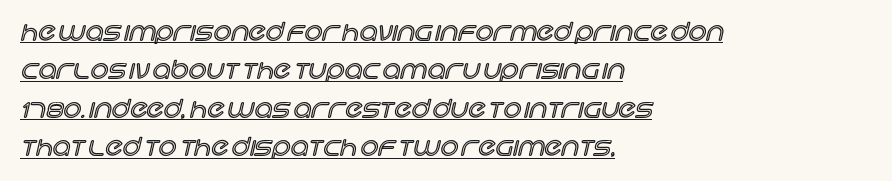
Reading down the block, your eye returns to a fixed left position each line. The passage shown is underscored from start to finish. Evenly set lines give the paragraph a standard silhouette. How are the letters spaced? Ordinarily, with no added tracking.
